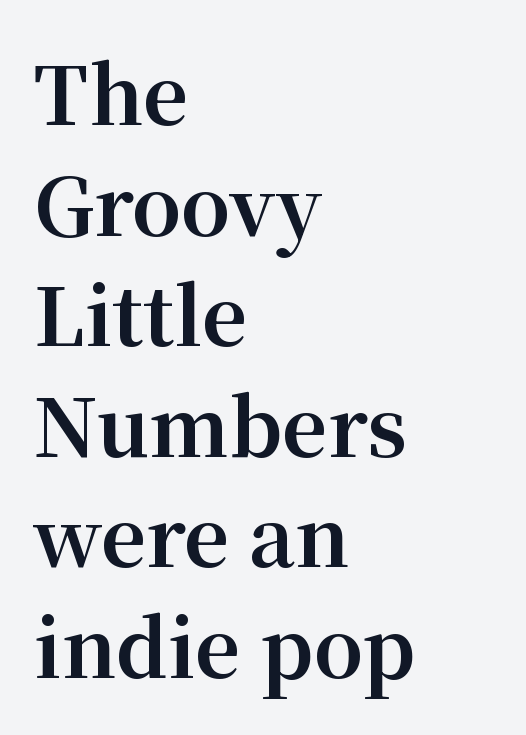
The image shows 79 px bold serif type, upright; set left-aligned, normal line spacing (1.4x), normal letter spacing, not underlined; medium stroke contrast and a medium x-height.
